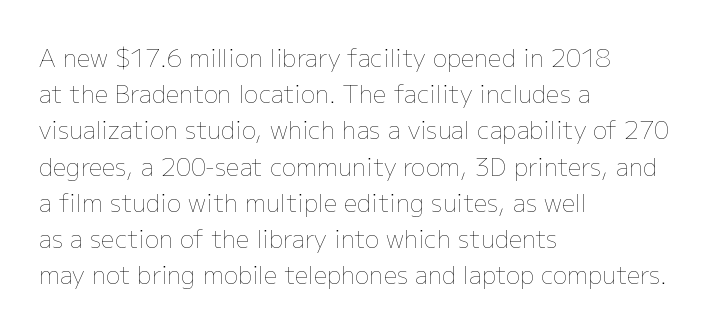
{"italic": "no", "bold": "no", "underline": "no", "align": "left", "line_spacing": "normal", "line_spacing_ratio": 1.51, "letter_spacing": "normal", "letter_spacing_em": 0.0, "glyph_px": 24}
